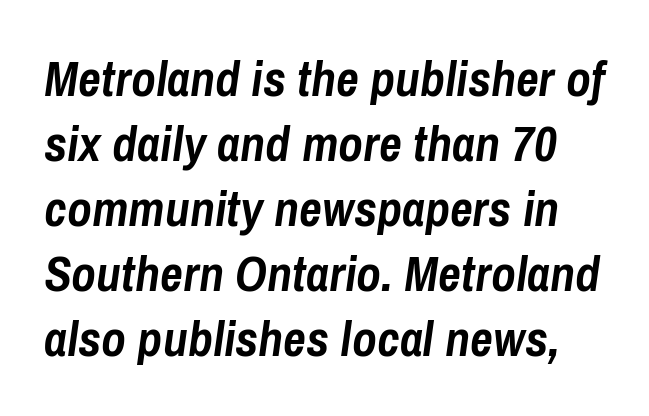
{"italic": "yes", "lean": "right", "slant_degrees": 8, "bold": "yes", "weight": "semibold", "width": "condensed", "stroke_contrast": "low", "x_height": "medium", "monospaced": "no", "underline": "no", "line_spacing": "normal", "line_spacing_ratio": 1.3, "letter_spacing": "normal", "letter_spacing_em": 0.0, "glyph_px": 50}
